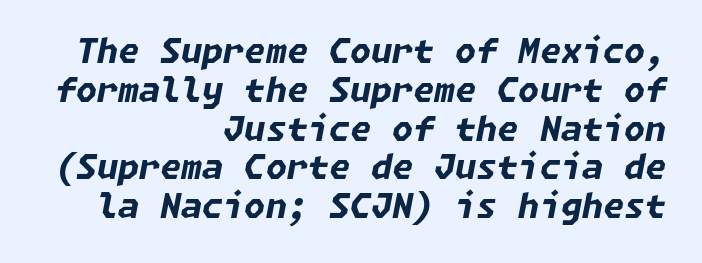
Q: Is the text bold? A: Yes.
Q: Is the text italic (slanted)? A: Yes, it leans right by about 11 degrees.
Q: Is the text underlined? A: No.
Q: How is the paragraph aligned? A: Right-aligned.
Q: Is the spacing between letters normal or unusually wide? A: Normal.
Q: Is the spacing between lines tight, normal or loose? A: Tight.
Q: Width (condensed, normal, or wide)? A: Normal.
Q: Stroke contrast? A: Low.
Q: x-height? A: Medium.
